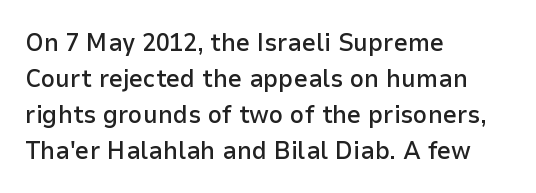
The image shows 25 px text type, upright; set left-aligned, normal line spacing (1.44x), normal letter spacing, not underlined.
